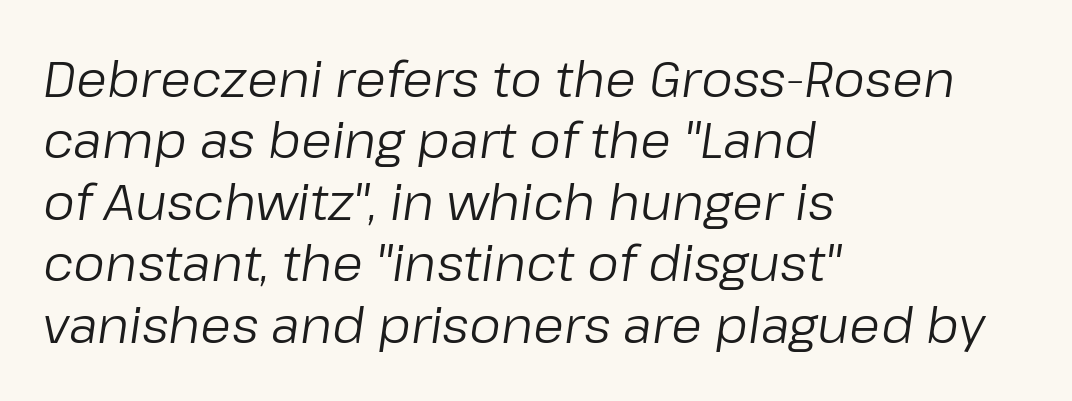
{"italic": "yes", "lean": "right", "slant_degrees": 8, "bold": "no", "weight": "regular", "width": "normal", "stroke_contrast": "low", "x_height": "medium", "monospaced": "no", "underline": "no", "align": "left", "line_spacing_ratio": 1.23, "letter_spacing": "normal", "letter_spacing_em": 0.0, "glyph_px": 50}
